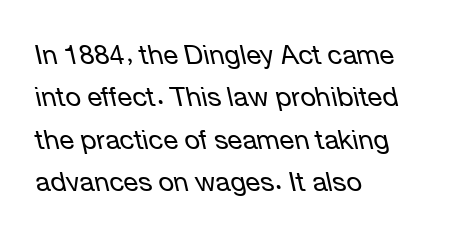
Q: Is the text bold? A: No.
Q: Is the text italic (slanted)? A: Yes, it leans left by about 12 degrees.
Q: Is the text underlined? A: No.
Q: How is the paragraph aligned? A: Left-aligned.
Q: Is the spacing between letters normal or unusually wide? A: Normal.
Q: Is the spacing between lines tight, normal or loose? A: Normal.
